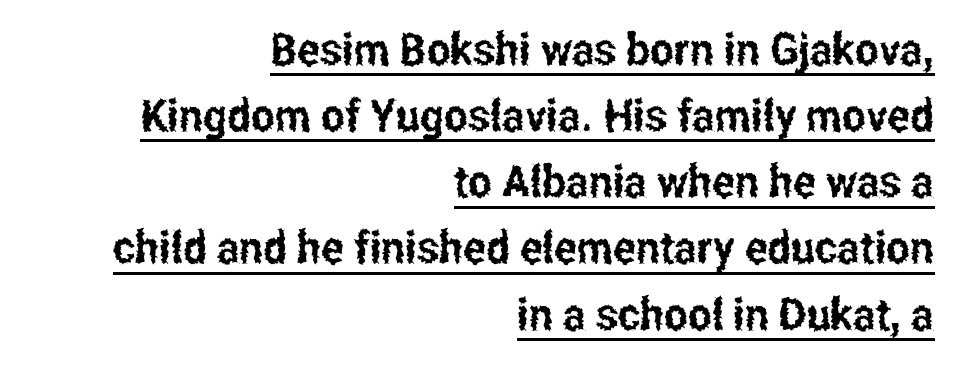
The image shows 45 px condensed sans-serif type, upright; set right-aligned, normal line spacing (1.47x), normal letter spacing, underlined; low stroke contrast and a medium x-height.
